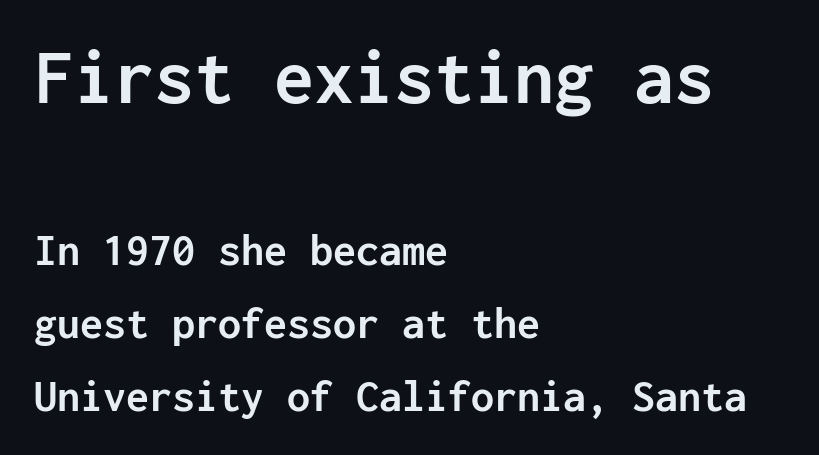
{"serif": "no", "italic": "no", "bold": "yes", "weight": "semibold", "width": "normal", "stroke_contrast": "low", "x_height": "medium", "monospaced": "yes", "underline": "no", "align": "left", "line_spacing": "normal", "line_spacing_ratio": 1.59, "letter_spacing": "normal", "letter_spacing_em": 0.0, "larger_block": "first", "size_ratio": 1.74, "glyph_px": 80}
